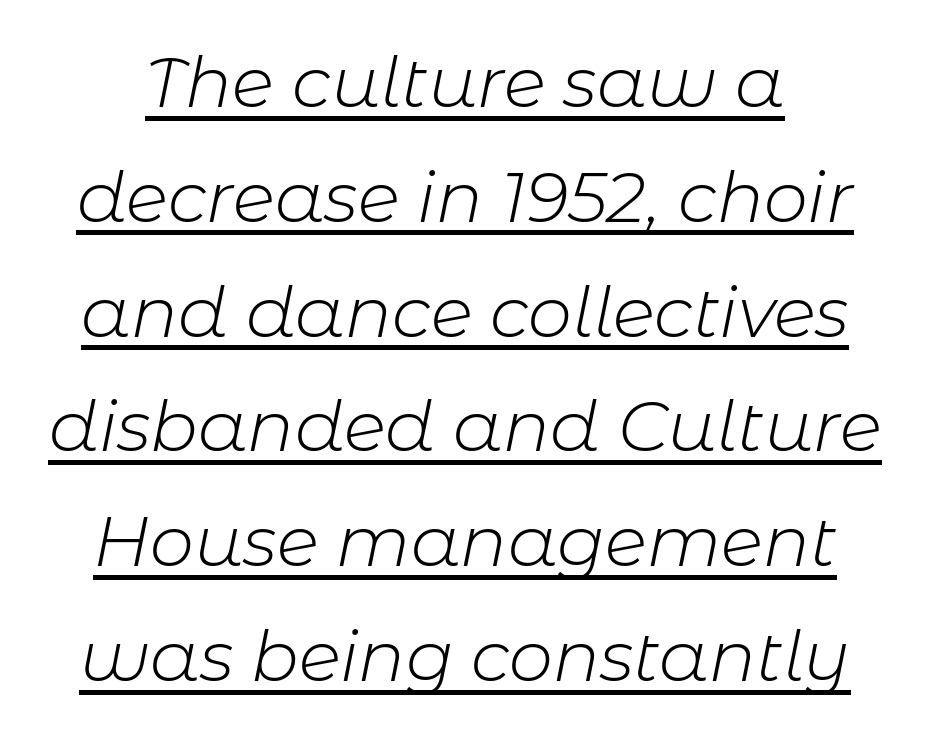
Each line of the rendering has a horizontal stroke beneath the glyphs. Whoever set this chose a conventional vertical rhythm. Rendered with sloped, italic letterforms. A typesetter would call this proportional, since set widths differ per character. The gaps between neighbouring characters are ordinary and unremarkable.
